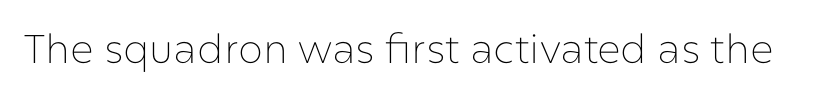
{"serif": "no", "italic": "no", "bold": "no", "weight": "thin", "width": "normal", "stroke_contrast": "low", "x_height": "medium", "monospaced": "no", "underline": "no", "letter_spacing": "normal", "letter_spacing_em": 0.0, "glyph_px": 40}
